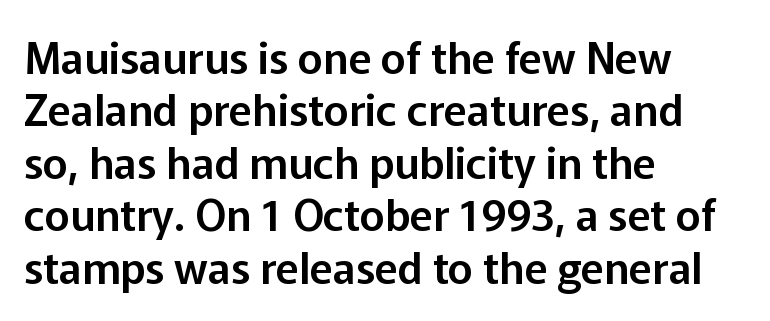
The image shows 43 px sans-serif type, upright; set left-aligned, line spacing 1.22x, normal letter spacing, not underlined; low stroke contrast and a medium x-height.
